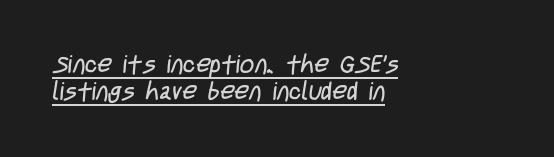
{"bold": "no", "underline": "yes", "align": "left", "line_spacing": "tight", "line_spacing_ratio": 1.1, "letter_spacing": "normal", "letter_spacing_em": 0.0, "glyph_px": 25}
